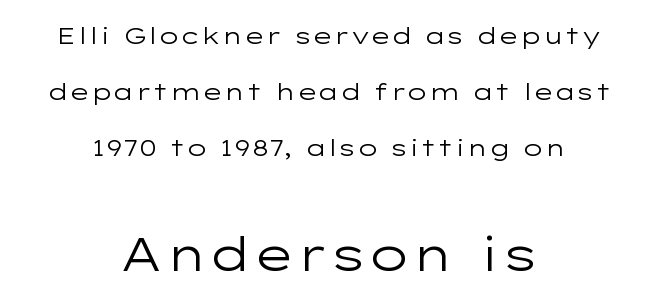
{"serif": "no", "italic": "no", "bold": "no", "weight": "regular", "width": "wide", "stroke_contrast": "low", "x_height": "medium", "monospaced": "no", "underline": "no", "align": "center", "line_spacing": "loose", "line_spacing_ratio": 2.43, "letter_spacing": "normal", "letter_spacing_em": 0.0, "larger_block": "second", "size_ratio": 2.0, "glyph_px": 46}
